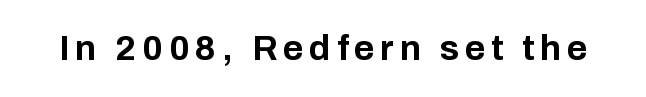
{"serif": "no", "italic": "no", "bold": "yes", "weight": "bold", "width": "normal", "stroke_contrast": "low", "x_height": "medium", "monospaced": "no", "underline": "no", "glyph_px": 35}
